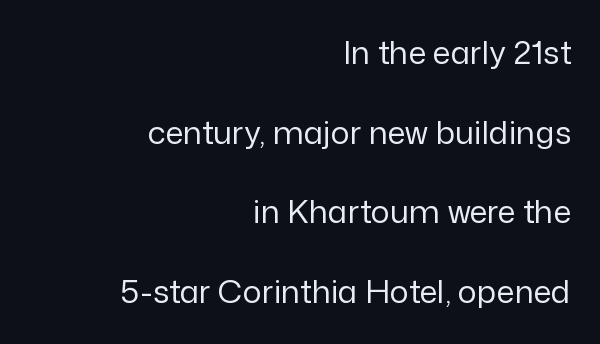
The string is rendered with underlining switched off. Glyph-to-glyph distance matches everyday printed text. The lettering holds an erect, upright posture throughout. The font sits on the lighter half of the weight spectrum, regular included. The lines are quadded right.
